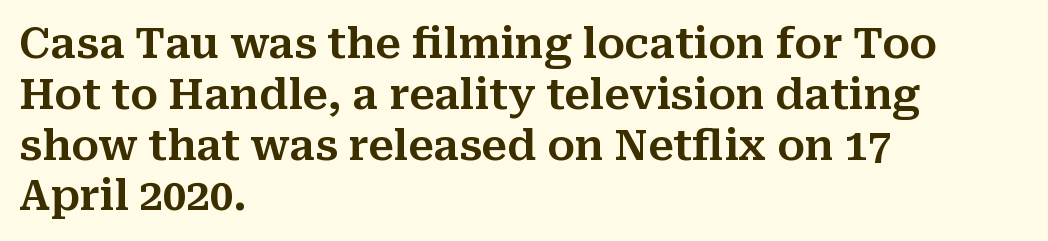
Check under the words: just untouched page. This is the regular roman posture of the typeface. A classic flush-left, rag-right setting is used for this passage. Is this a fixed-width face? No — the glyphs have proportional, varying widths. Little horizontal feet cap the strokes, marking this as serif type.
